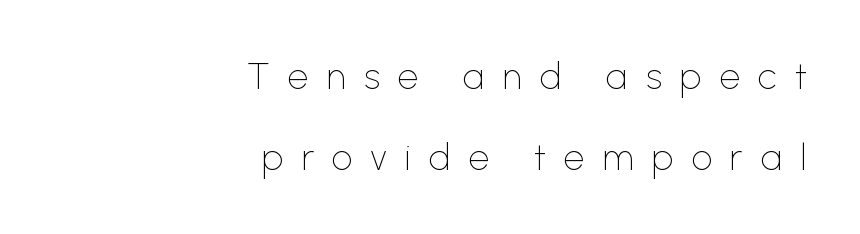
Q: Is the text bold? A: No.
Q: Is the text italic (slanted)? A: No, it is upright.
Q: Is the typeface a serif or a sans-serif typeface? A: Sans-serif.
Q: Is the text underlined? A: No.
Q: How is the paragraph aligned? A: Right-aligned.
Q: Is the spacing between letters normal or unusually wide? A: Unusually wide.
Q: Is the spacing between lines tight, normal or loose? A: Loose.
Q: Width (condensed, normal, or wide)? A: Normal.
Q: Stroke contrast? A: Low.
Q: x-height? A: Medium.
Q: Monospaced? A: No.
